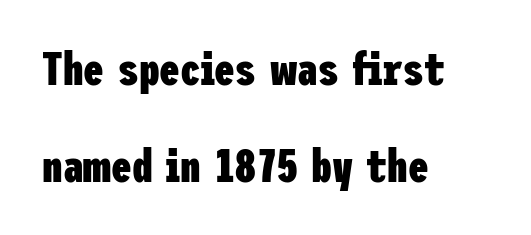
{"serif": "no", "italic": "no", "bold": "yes", "weight": "heavy", "width": "condensed", "stroke_contrast": "low", "x_height": "medium", "underline": "no", "align": "left", "line_spacing": "loose", "line_spacing_ratio": 2.11, "letter_spacing": "normal", "letter_spacing_em": 0.0, "glyph_px": 46}
